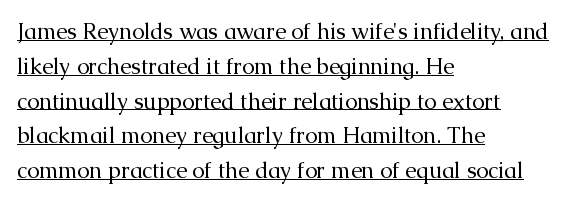
Q: Is the text bold? A: No.
Q: Is the text italic (slanted)? A: No, it is upright.
Q: Is the text underlined? A: Yes.
Q: How is the paragraph aligned? A: Left-aligned.
Q: Is the spacing between letters normal or unusually wide? A: Normal.
Q: Is the spacing between lines tight, normal or loose? A: Normal.
